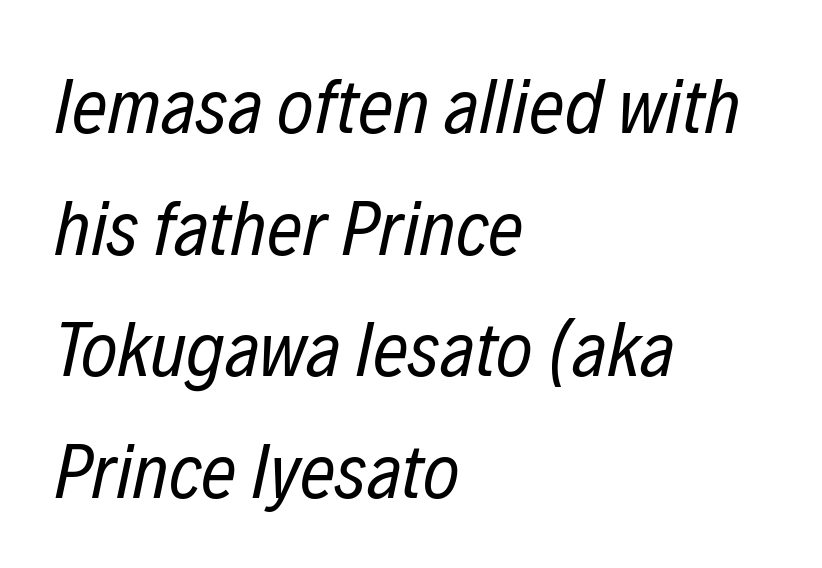
The letters advance in unequal steps, a hallmark of proportional type. On a weight scale, this lands at 450 or below. The setting favours the left margin, as ordinary paragraphs usually do. The designer left line spacing at the default. Check the space under the baseline: it is left empty. A typesetter would mark this as italic.
